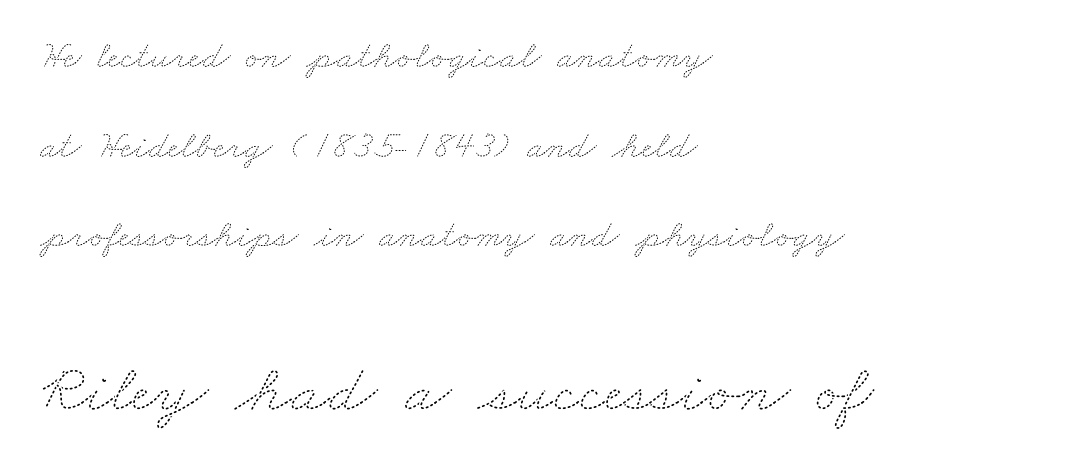
What's the leading like? Stretched, with rows far apart. These lines are set flush left with a ragged right edge. The horizontal fit of the characters is conventional and even. The composition opens small and finishes big. A bare baseline throughout the passage.
